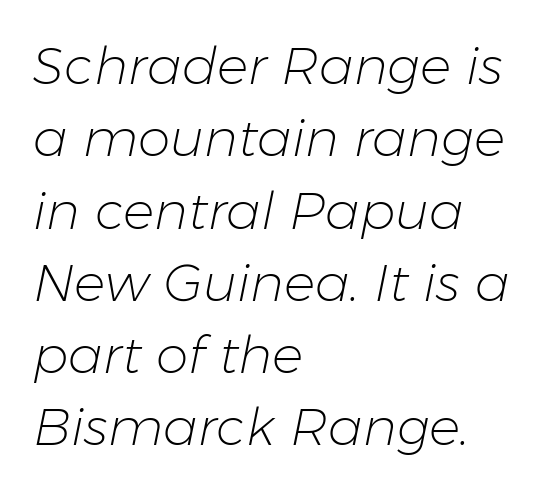
Q: Is the text bold? A: No.
Q: Is the text italic (slanted)? A: Yes, it leans right by about 11 degrees.
Q: Is the text underlined? A: No.
Q: How is the paragraph aligned? A: Left-aligned.
Q: Is the spacing between letters normal or unusually wide? A: Normal.
Q: Is the spacing between lines tight, normal or loose? A: Normal.
Q: Width (condensed, normal, or wide)? A: Normal.
Q: Stroke contrast? A: Low.
Q: x-height? A: Medium.
Q: Monospaced? A: No.
